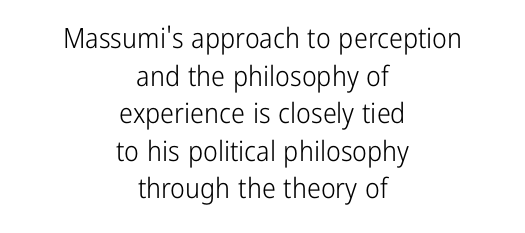
Q: Is the text bold? A: No.
Q: Is the text italic (slanted)? A: No, it is upright.
Q: Is the typeface a serif or a sans-serif typeface? A: Sans-serif.
Q: Is the text underlined? A: No.
Q: How is the paragraph aligned? A: Centered.
Q: Is the spacing between letters normal or unusually wide? A: Normal.
Q: Is the spacing between lines tight, normal or loose? A: Normal.
Q: Width (condensed, normal, or wide)? A: Condensed.
Q: Stroke contrast? A: Low.
Q: x-height? A: Medium.
Q: Monospaced? A: No.
